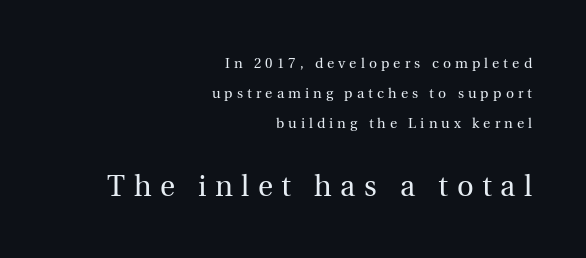
Underlining? Definitely not there. Yep, those are serifs on the letters. Horizontally, the lines are justified to the trailing edge only. Loose tracking; the words dissolve into strings of separated letters. No chunkiness to these letters — they're not bold.
